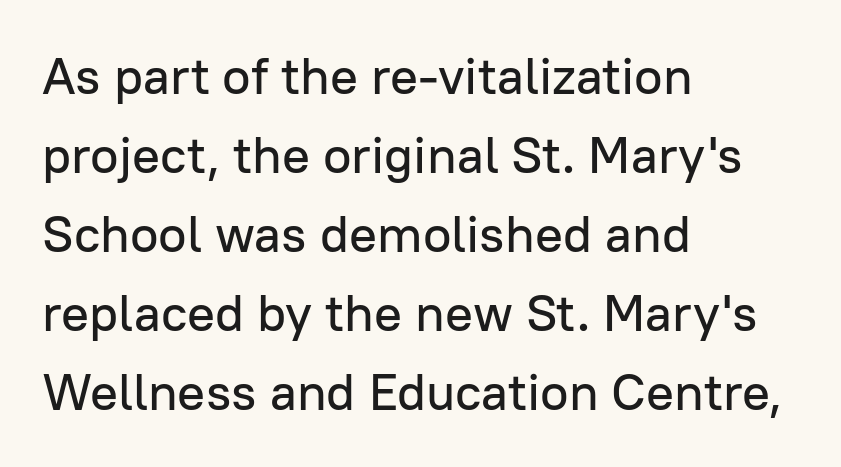
The image shows 52 px sans-serif type, upright; set left-aligned, normal line spacing (1.52x), normal letter spacing, not underlined; low stroke contrast and a medium x-height.
